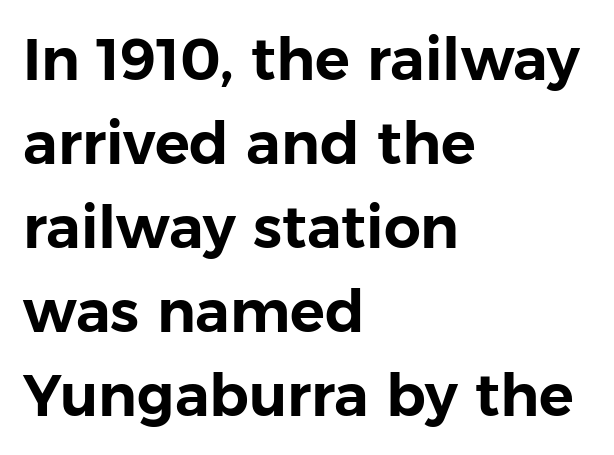
Q: Is the text italic (slanted)? A: No, it is upright.
Q: Is the typeface a serif or a sans-serif typeface? A: Sans-serif.
Q: Is the text underlined? A: No.
Q: How is the paragraph aligned? A: Left-aligned.
Q: Is the spacing between letters normal or unusually wide? A: Normal.
Q: Is the spacing between lines tight, normal or loose? A: Normal.
Q: Width (condensed, normal, or wide)? A: Normal.
Q: Stroke contrast? A: Low.
Q: x-height? A: Medium.
Q: Monospaced? A: No.
